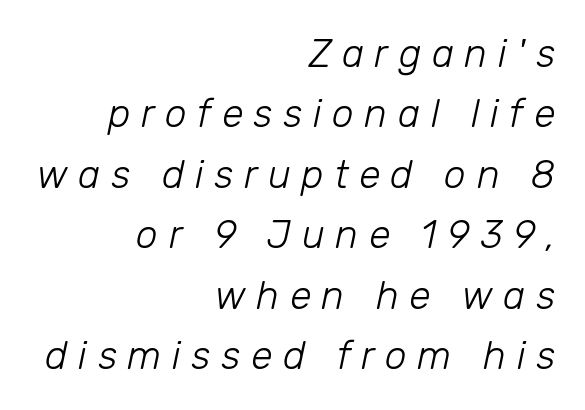
The image shows 39 px light type, italic (leaning right); set right-aligned, normal line spacing (1.55x), unusually wide letter spacing (+0.27 em), not underlined; low stroke contrast and a medium x-height.
